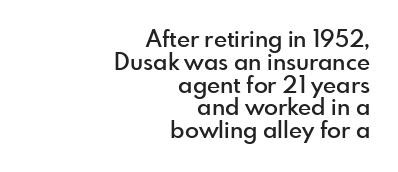
On the weight axis this lands at semibold, roughly 600. Does the leading feel generous? Not at all — it's pinched. The gap between lines stays unmarked. Each line ends at the same right margin while the left side varies. Words appear dense and cohesive because spacing is normal.
